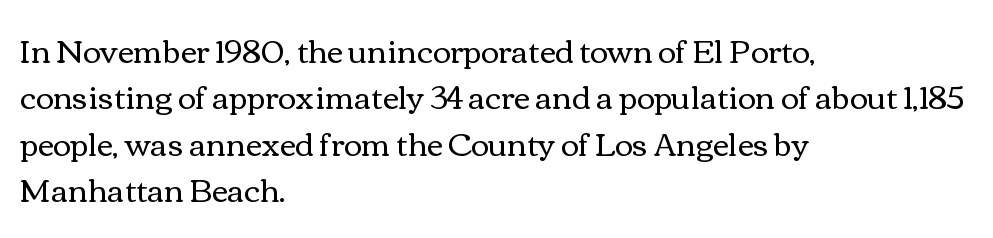
Q: Is the text bold? A: No.
Q: Is the text italic (slanted)? A: No, it is upright.
Q: Is the text underlined? A: No.
Q: How is the paragraph aligned? A: Left-aligned.
Q: Is the spacing between letters normal or unusually wide? A: Normal.
Q: Is the spacing between lines tight, normal or loose? A: Normal.
Q: Width (condensed, normal, or wide)? A: Wide.
Q: x-height? A: Medium.
Q: Monospaced? A: No.
